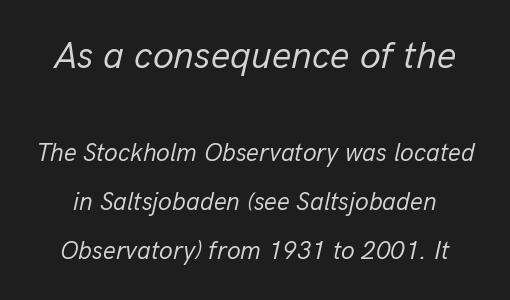
Q: Is the text bold? A: No.
Q: Is the text italic (slanted)? A: Yes, it leans right by about 13 degrees.
Q: Is the text underlined? A: No.
Q: Is the spacing between letters normal or unusually wide? A: Normal.
Q: Is the spacing between lines tight, normal or loose? A: Loose.
Q: Which block of text is set in a larger size, the first (top) or the second (bottom)? A: The first (top) one.
Q: Width (condensed, normal, or wide)? A: Normal.
Q: Stroke contrast? A: Low.
Q: x-height? A: Medium.
Q: Monospaced? A: No.
